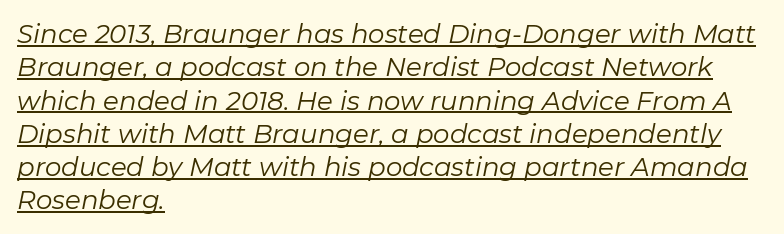
Q: Is the text bold? A: No.
Q: Is the text italic (slanted)? A: Yes, it leans right by about 11 degrees.
Q: Is the text underlined? A: Yes.
Q: How is the paragraph aligned? A: Left-aligned.
Q: Is the spacing between letters normal or unusually wide? A: Normal.
Q: Is the spacing between lines tight, normal or loose? A: Normal.
